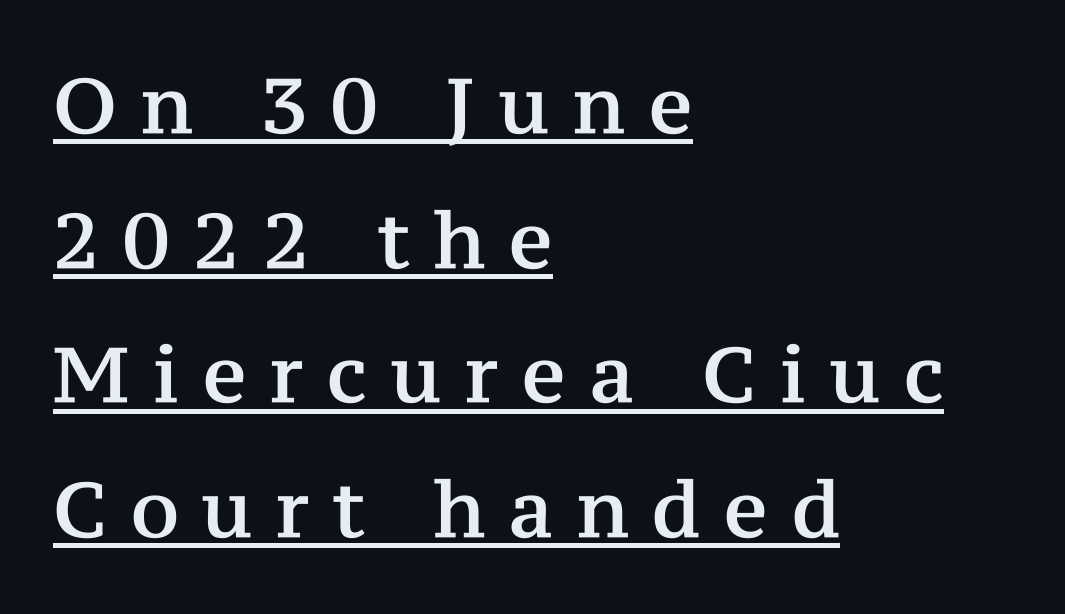
The image shows 77 px serif type, upright; set left-aligned, line spacing 1.75x, unusually wide letter spacing (+0.31 em), underlined; medium stroke contrast and a medium x-height.
